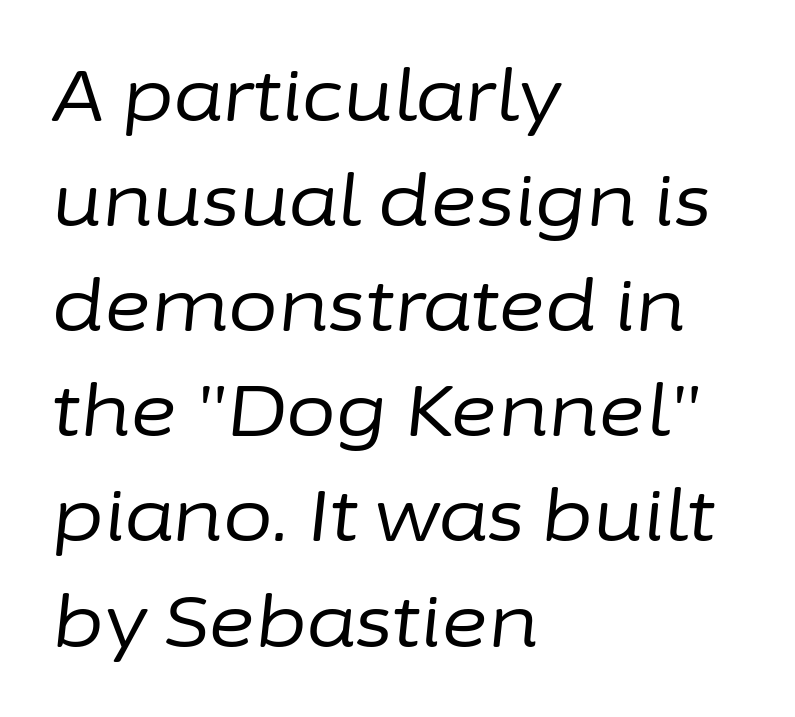
The letterforms sit shoulder to shoulder at normal distance. Clear beneath every line of the passage. Style check: oblique. Heaviness? Minimal to ordinary, like unemphasized prose. A student would call this left alignment; a typographer would say flush left, rag right.
